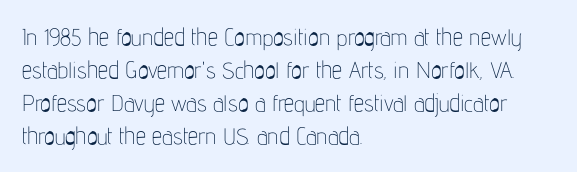
Honestly, the row spacing looks completely unremarkable. Caption: face not bold, strokes unweighted. Posture: vertical. This rendering features lettering with no underline. The setting favours the left margin, as ordinary paragraphs usually do.
